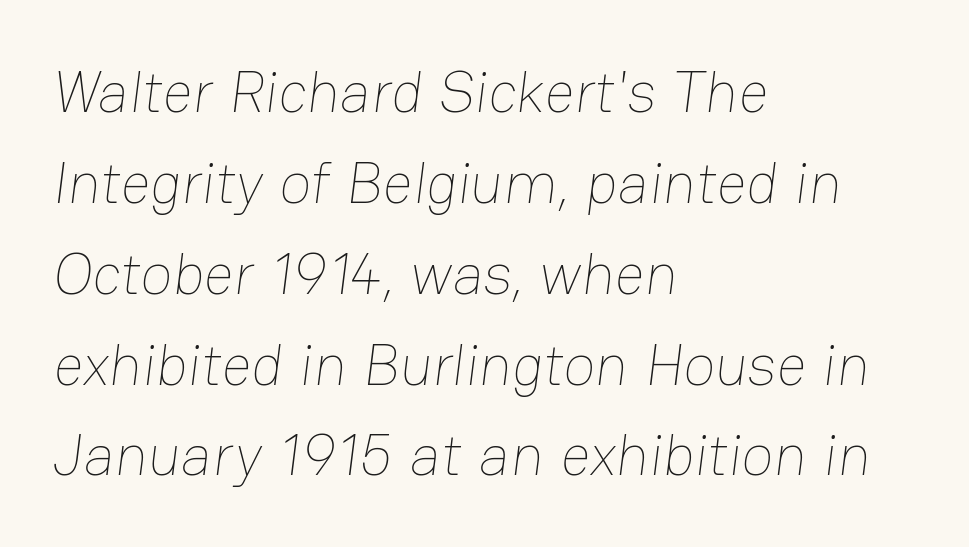
{"bold": "no", "weight": "thin", "width": "normal", "stroke_contrast": "low", "x_height": "medium", "monospaced": "no", "underline": "no", "align": "left", "line_spacing": "normal", "line_spacing_ratio": 1.54, "letter_spacing": "normal", "letter_spacing_em": 0.0, "glyph_px": 59}
